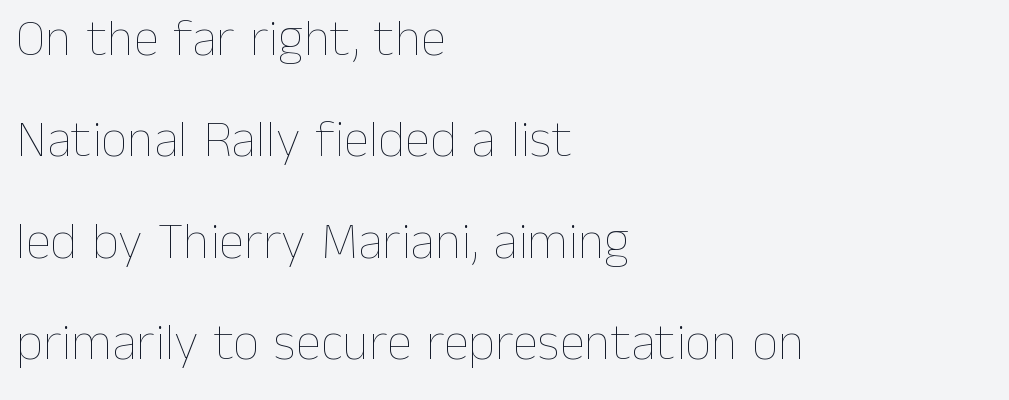
Q: Is the text bold? A: No.
Q: Is the text italic (slanted)? A: No, it is upright.
Q: Is the text underlined? A: No.
Q: How is the paragraph aligned? A: Left-aligned.
Q: Is the spacing between letters normal or unusually wide? A: Normal.
Q: Is the spacing between lines tight, normal or loose? A: Loose.
Q: Width (condensed, normal, or wide)? A: Normal.
Q: Stroke contrast? A: Low.
Q: x-height? A: Medium.
Q: Monospaced? A: No.
